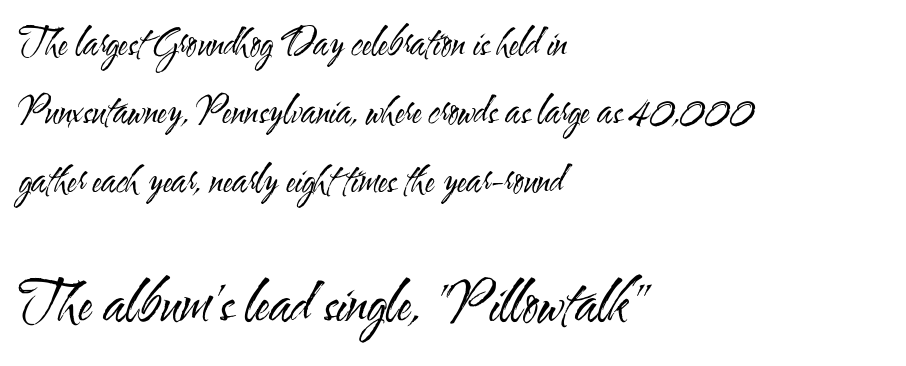
The image shows 54 px regular-weight, condensed sans-serif type; set left-aligned, loose line spacing (1.9x), normal letter spacing, not underlined; the second (bottom) block is 1.5x larger; medium stroke contrast and a small x-height.
